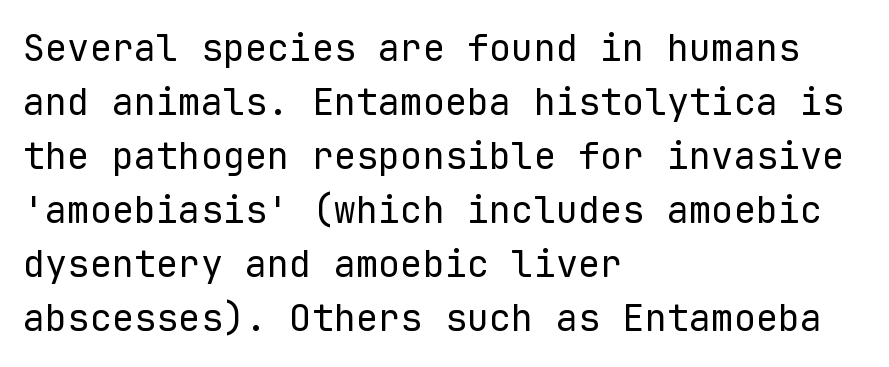
The image shows 37 px regular-weight sans-serif type, upright, monospaced; set left-aligned, normal line spacing (1.46x), normal letter spacing, not underlined; low stroke contrast and a medium x-height.
